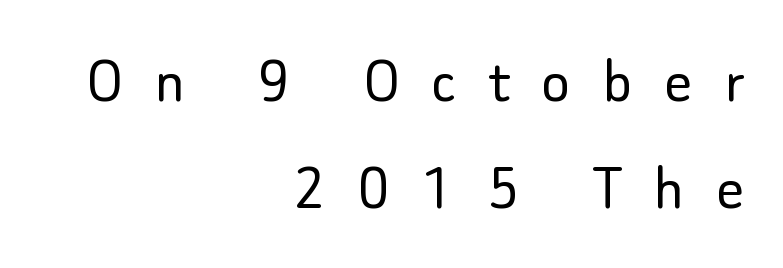
{"serif": "no", "italic": "no", "bold": "no", "weight": "light", "width": "normal", "stroke_contrast": "low", "x_height": "small", "monospaced": "no", "underline": "no", "align": "right", "line_spacing": "normal", "line_spacing_ratio": 1.57, "letter_spacing": "wide", "letter_spacing_em": 0.47, "glyph_px": 68}
